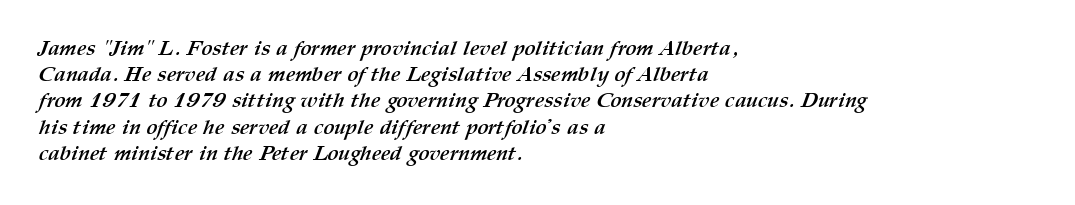
In CSS terms this would be text-align: left. Here the glyphs are tracked normally, forming tight word shapes. The zone under the glyphs is completely vacant. How would I describe the line gaps? Plain and ordinary. On the weight axis this lands at bold, roughly 700.
